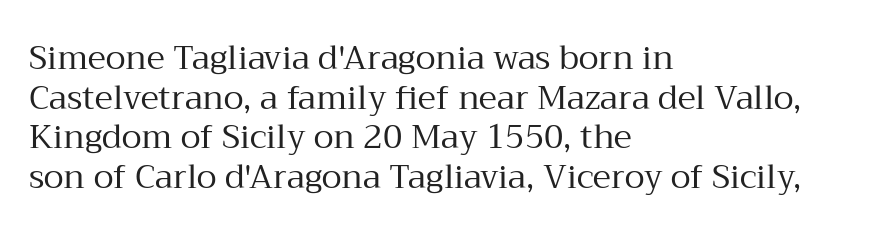
{"serif": "yes", "italic": "no", "bold": "no", "weight": "regular", "width": "normal", "stroke_contrast": "medium", "x_height": "medium", "monospaced": "no", "underline": "no", "align": "left", "line_spacing_ratio": 1.2, "letter_spacing": "normal", "letter_spacing_em": 0.0, "glyph_px": 33}
